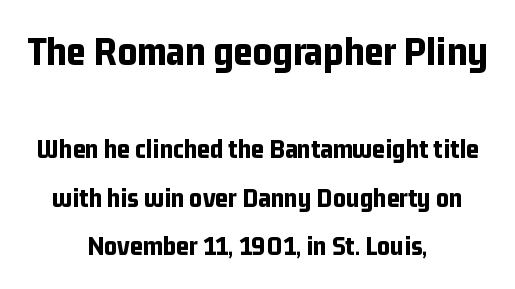
{"serif": "no", "italic": "no", "bold": "yes", "weight": "bold", "width": "condensed", "stroke_contrast": "low", "x_height": "medium", "monospaced": "no", "underline": "no", "align": "center", "line_spacing_ratio": 1.73, "letter_spacing": "normal", "letter_spacing_em": 0.0, "larger_block": "first", "size_ratio": 1.5, "glyph_px": 42}
